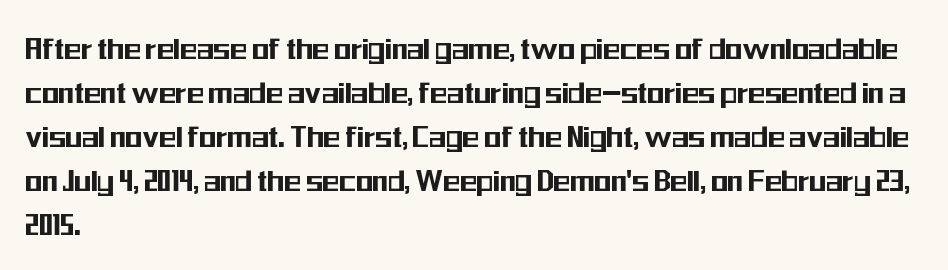
{"serif": "no", "italic": "no", "width": "condensed", "stroke_contrast": "medium", "x_height": "medium", "monospaced": "no", "underline": "no", "align": "left", "line_spacing": "normal", "line_spacing_ratio": 1.26, "letter_spacing": "normal", "letter_spacing_em": 0.0, "glyph_px": 35}
